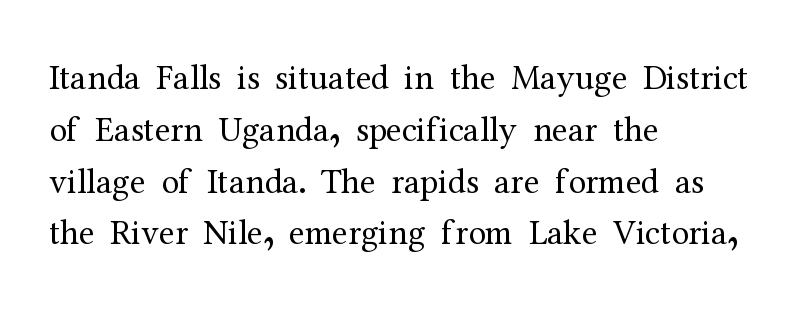
{"serif": "yes", "italic": "no", "bold": "no", "weight": "regular", "width": "normal", "stroke_contrast": "medium", "x_height": "medium", "monospaced": "no", "underline": "no", "align": "left", "line_spacing": "normal", "line_spacing_ratio": 1.48, "letter_spacing": "normal", "letter_spacing_em": 0.0, "glyph_px": 35}
